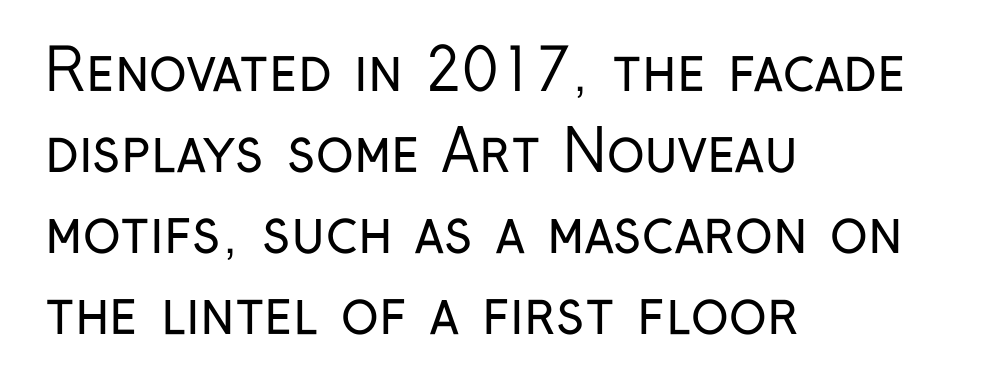
{"serif": "no", "italic": "no", "bold": "no", "weight": "regular", "width": "condensed", "stroke_contrast": "low", "x_height": "medium", "monospaced": "no", "underline": "no", "align": "left", "line_spacing": "normal", "line_spacing_ratio": 1.42, "letter_spacing": "normal", "letter_spacing_em": 0.0, "glyph_px": 57}
